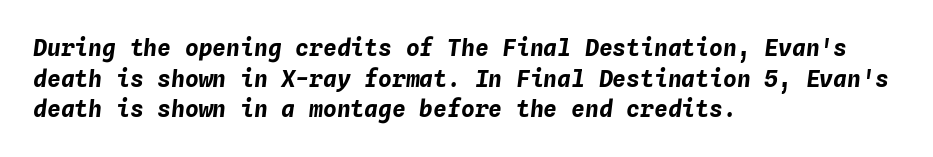
The image shows 23 px bold type, italic (leaning right); set left-aligned, normal line spacing (1.33x), normal letter spacing, not underlined.
